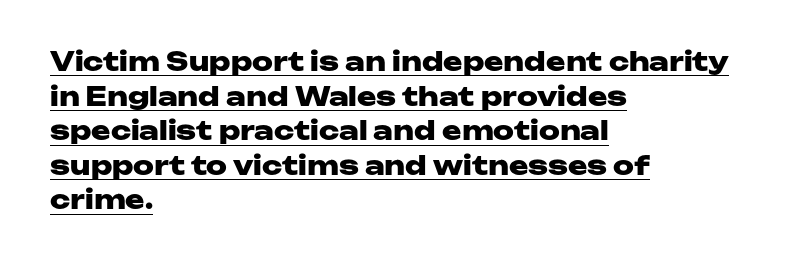
{"italic": "no", "bold": "yes", "underline": "yes", "align": "left", "line_spacing": "normal", "line_spacing_ratio": 1.33, "letter_spacing": "normal", "letter_spacing_em": 0.0, "glyph_px": 26}
